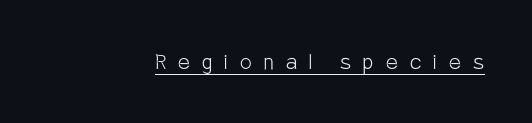
The image shows 26 px text type, upright; set unusually wide letter spacing (+0.47 em), underlined.
